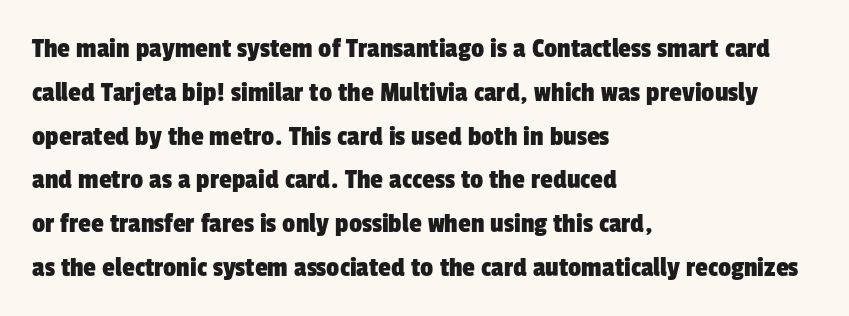
A normal amount of white space separates one row of letters from the next. The rendering keeps characters at their native spacing. Nobody drew a line under any word here. The lines in this sample share a left origin and differ only in where they stop. Check where the strokes stop: nothing finishes them off — pure sans.
